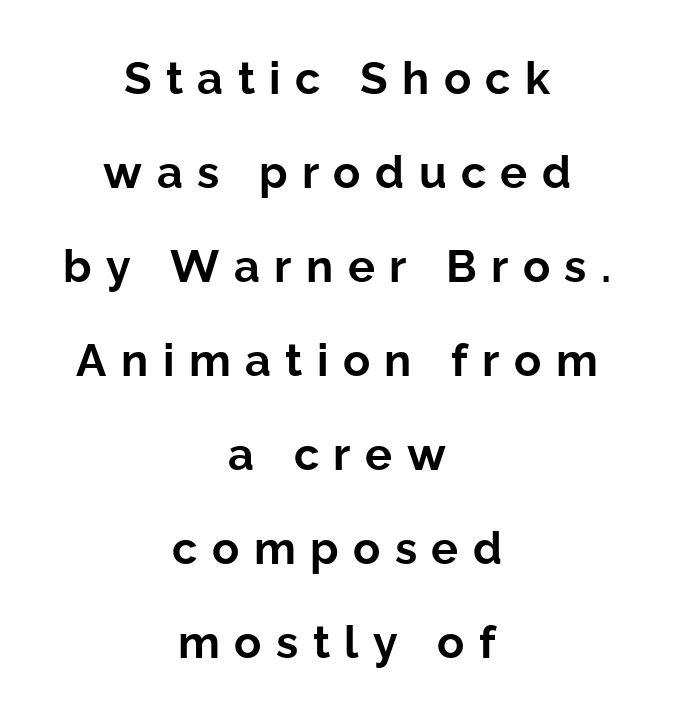
{"serif": "no", "italic": "no", "bold": "yes", "weight": "bold", "width": "normal", "stroke_contrast": "low", "x_height": "medium", "monospaced": "no", "underline": "no", "align": "center", "line_spacing": "loose", "line_spacing_ratio": 2.09, "letter_spacing": "wide", "letter_spacing_em": 0.32, "glyph_px": 45}
